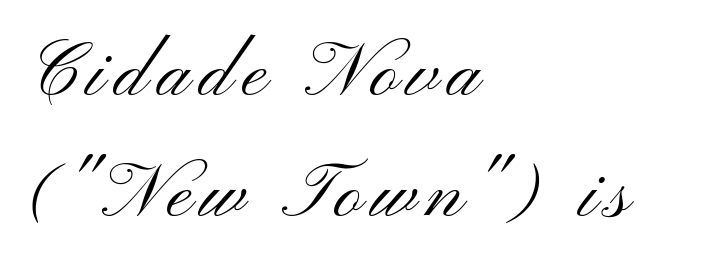
The image shows 76 px light, wide sans-serif type; set left-aligned, normal line spacing (1.59x), not underlined; medium stroke contrast and a small x-height.
